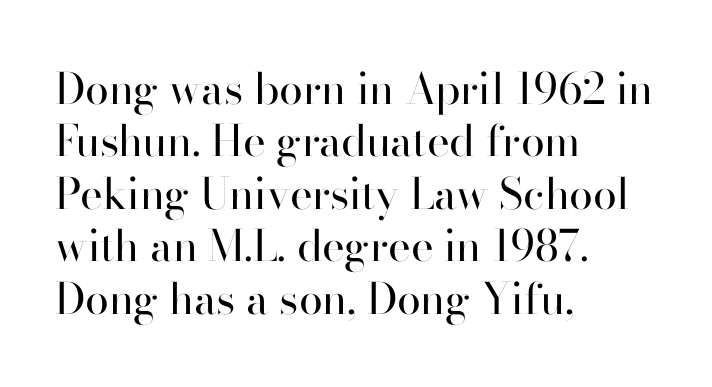
Q: Is the text bold? A: No.
Q: Is the text italic (slanted)? A: No, it is upright.
Q: Is the typeface a serif or a sans-serif typeface? A: Sans-serif.
Q: Is the text underlined? A: No.
Q: How is the paragraph aligned? A: Left-aligned.
Q: Is the spacing between letters normal or unusually wide? A: Normal.
Q: Width (condensed, normal, or wide)? A: Normal.
Q: Stroke contrast? A: High.
Q: x-height? A: Small.
Q: Monospaced? A: No.
